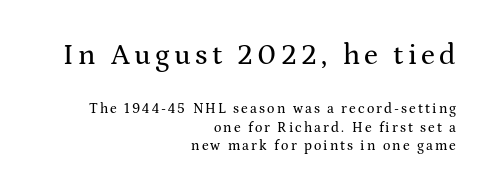
{"serif": "yes", "italic": "no", "width": "wide", "stroke_contrast": "medium", "x_height": "medium", "monospaced": "no", "underline": "no", "align": "right", "line_spacing": "normal", "line_spacing_ratio": 1.32, "larger_block": "first", "size_ratio": 2.07, "glyph_px": 29}
